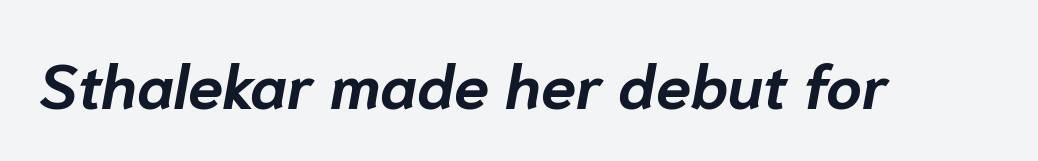
The image shows 63 px bold type, italic (leaning right); set normal letter spacing, not underlined; low stroke contrast and a medium x-height.
